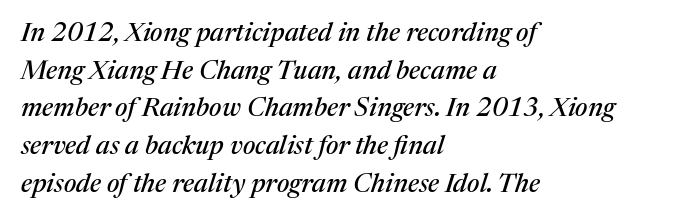
{"italic": "yes", "lean": "right", "slant_degrees": 17, "underline": "no", "align": "left", "line_spacing": "normal", "line_spacing_ratio": 1.45, "letter_spacing": "normal", "letter_spacing_em": 0.0, "glyph_px": 26}
